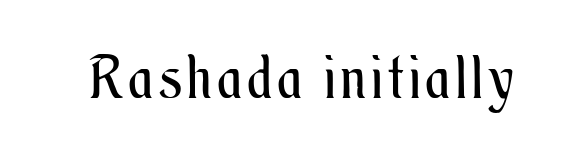
The image shows 58 px regular-weight, condensed type, upright; set not underlined; medium stroke contrast and a small x-height.
